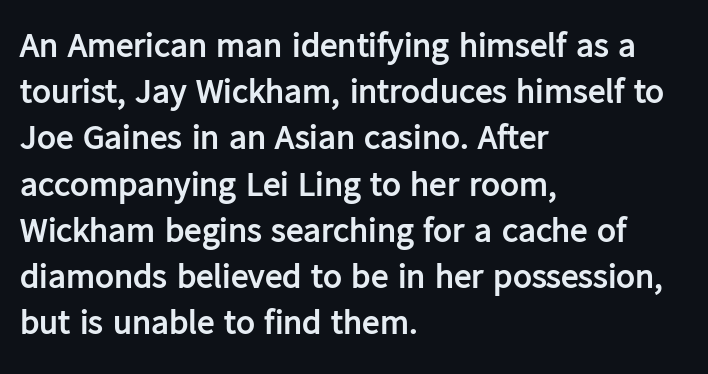
The image shows 35 px semibold sans-serif type, upright; set left-aligned, normal line spacing (1.32x), normal letter spacing, not underlined; low stroke contrast and a medium x-height.
